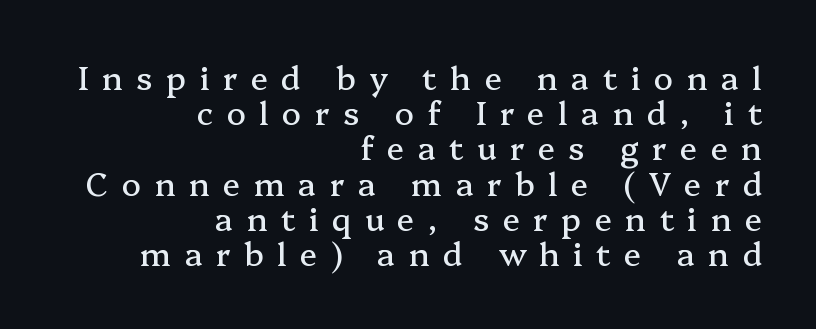
Q: Is the text italic (slanted)? A: No, it is upright.
Q: Is the typeface a serif or a sans-serif typeface? A: Serif.
Q: Is the text underlined? A: No.
Q: How is the paragraph aligned? A: Right-aligned.
Q: Is the spacing between letters normal or unusually wide? A: Unusually wide.
Q: Is the spacing between lines tight, normal or loose? A: Tight.
Q: Width (condensed, normal, or wide)? A: Normal.
Q: Stroke contrast? A: Medium.
Q: x-height? A: Medium.
Q: Monospaced? A: No.
